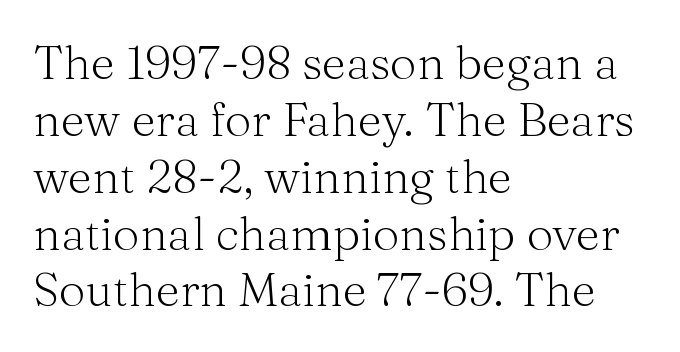
Q: Is the text bold? A: No.
Q: Is the text italic (slanted)? A: No, it is upright.
Q: Is the typeface a serif or a sans-serif typeface? A: Serif.
Q: Is the text underlined? A: No.
Q: How is the paragraph aligned? A: Left-aligned.
Q: Is the spacing between letters normal or unusually wide? A: Normal.
Q: Width (condensed, normal, or wide)? A: Normal.
Q: Stroke contrast? A: Medium.
Q: x-height? A: Medium.
Q: Monospaced? A: No.
